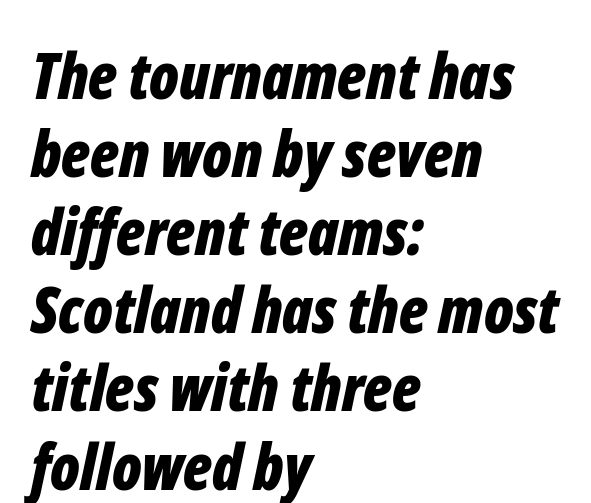
Is the letter spacing exaggerated? No — it looks like the ordinary default. The baseline area is clear. Alignment: flush left. This is heavy type, rendered in bold. Each letter keeps its own natural width here, so spacing adapts to shape. Every character sits at an angle, as italics do.
